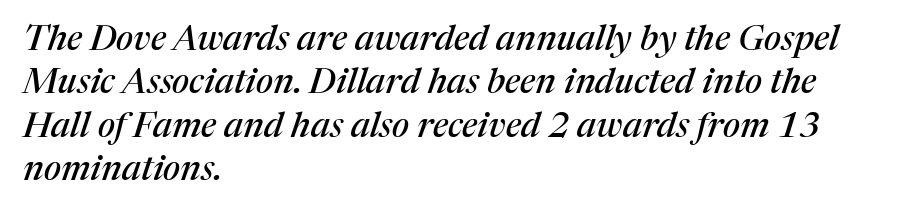
The image shows 35 px serif type, italic (leaning right); set left-aligned, line spacing 1.24x, normal letter spacing, not underlined; medium stroke contrast and a medium x-height.
